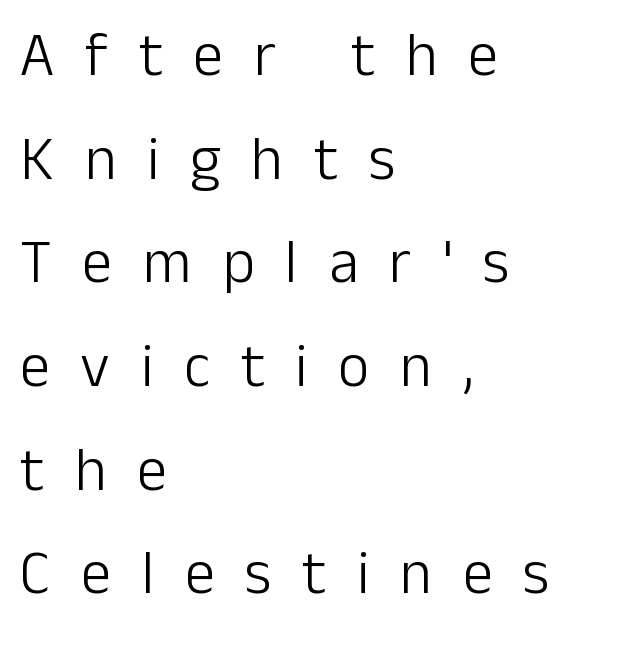
Q: Is the text bold? A: No.
Q: Is the text italic (slanted)? A: No, it is upright.
Q: Is the typeface a serif or a sans-serif typeface? A: Sans-serif.
Q: Is the text underlined? A: No.
Q: How is the paragraph aligned? A: Left-aligned.
Q: Is the spacing between letters normal or unusually wide? A: Unusually wide.
Q: Is the spacing between lines tight, normal or loose? A: Normal.
Q: Width (condensed, normal, or wide)? A: Normal.
Q: Stroke contrast? A: Low.
Q: x-height? A: Medium.
Q: Monospaced? A: No.
